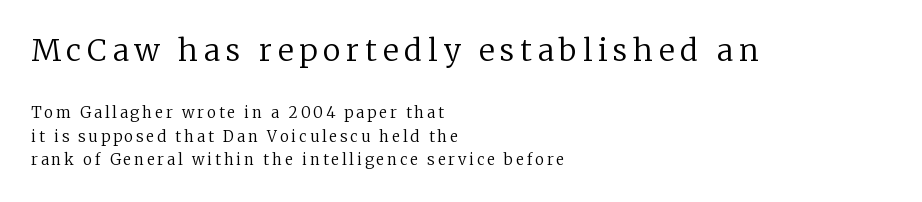
Q: Is the text bold? A: No.
Q: Is the text italic (slanted)? A: No, it is upright.
Q: Is the typeface a serif or a sans-serif typeface? A: Serif.
Q: Is the text underlined? A: No.
Q: How is the paragraph aligned? A: Left-aligned.
Q: Is the spacing between letters normal or unusually wide? A: Unusually wide.
Q: Is the spacing between lines tight, normal or loose? A: Normal.
Q: Which block of text is set in a larger size, the first (top) or the second (bottom)? A: The first (top) one.
Q: Width (condensed, normal, or wide)? A: Normal.
Q: Stroke contrast? A: Low.
Q: x-height? A: Medium.
Q: Monospaced? A: No.
